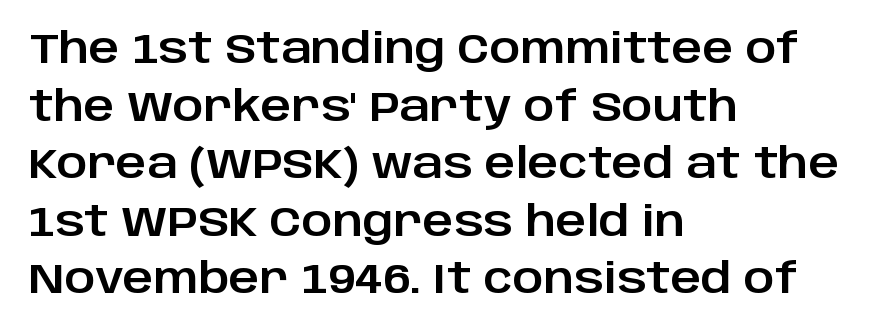
The image shows 42 px sans-serif type, upright; set left-aligned, normal line spacing (1.37x), normal letter spacing, not underlined; low stroke contrast and a large x-height.
